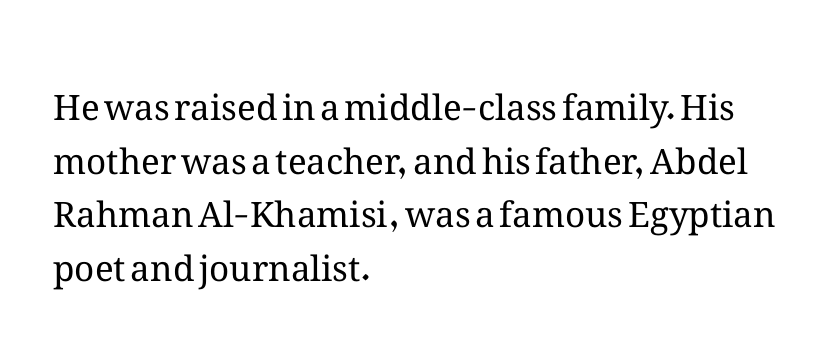
{"italic": "no", "bold": "no", "weight": "regular", "width": "normal", "stroke_contrast": "medium", "x_height": "medium", "monospaced": "no", "underline": "no", "align": "left", "line_spacing": "normal", "line_spacing_ratio": 1.53, "letter_spacing": "normal", "letter_spacing_em": 0.0, "glyph_px": 35}
